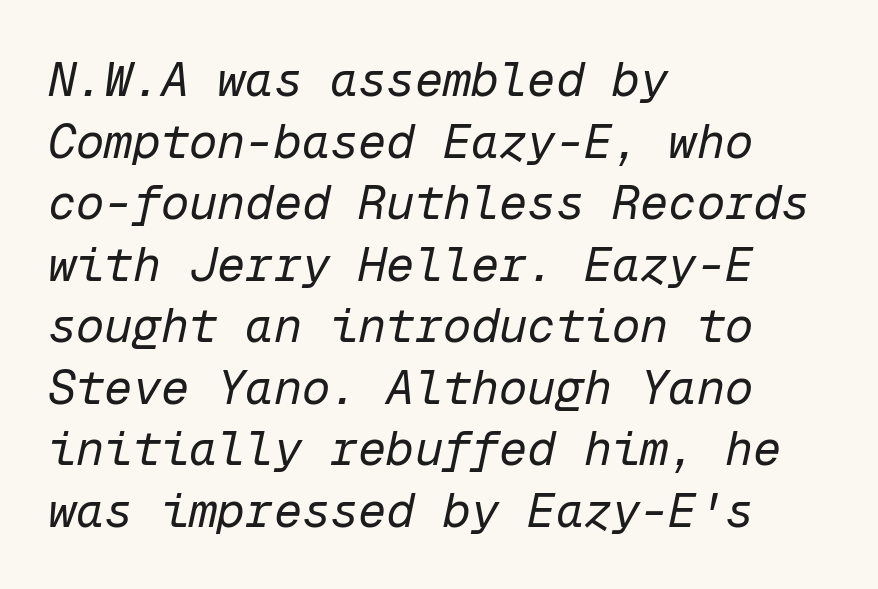
Q: Is the text bold? A: No.
Q: Is the text italic (slanted)? A: Yes, it leans right by about 12 degrees.
Q: Is the text underlined? A: No.
Q: How is the paragraph aligned? A: Left-aligned.
Q: Is the spacing between letters normal or unusually wide? A: Normal.
Q: Is the spacing between lines tight, normal or loose? A: Normal.
Q: Width (condensed, normal, or wide)? A: Normal.
Q: Stroke contrast? A: Low.
Q: x-height? A: Medium.
Q: Monospaced? A: Yes.
